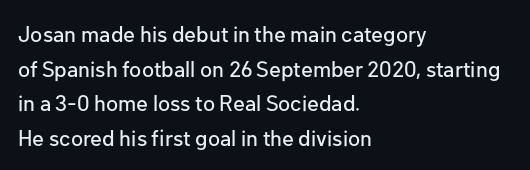
The image shows 22 px text type, upright; set left-aligned, normal line spacing (1.57x), normal letter spacing, not underlined.
